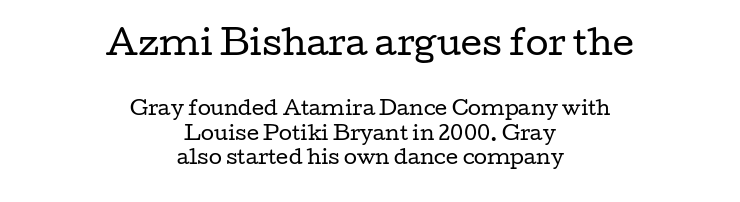
Q: Is the text bold? A: No.
Q: Is the text italic (slanted)? A: No, it is upright.
Q: Is the typeface a serif or a sans-serif typeface? A: Serif.
Q: Is the text underlined? A: No.
Q: How is the paragraph aligned? A: Centered.
Q: Is the spacing between letters normal or unusually wide? A: Normal.
Q: Is the spacing between lines tight, normal or loose? A: Normal.
Q: Which block of text is set in a larger size, the first (top) or the second (bottom)? A: The first (top) one.
Q: Width (condensed, normal, or wide)? A: Wide.
Q: Stroke contrast? A: Low.
Q: x-height? A: Medium.
Q: Monospaced? A: No.
